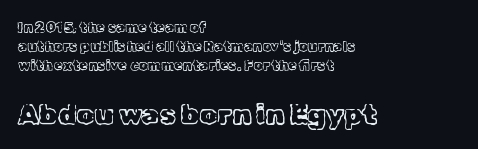
The image shows 28 px light serif type, upright; set left-aligned, normal line spacing (1.34x), normal letter spacing, not underlined; the second (bottom) block is 2.0x larger; a medium x-height.
